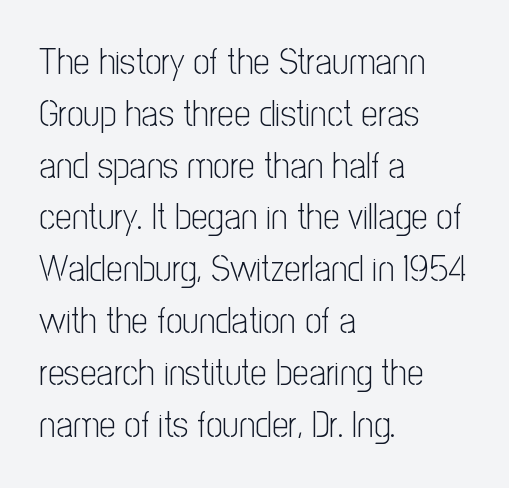
This sample keeps an unexceptional amount of space between lines. Glyph-to-glyph distance matches everyday printed text. The strip under each line holds only bare page. Unlike italic type, these characters show no tilt at all.
